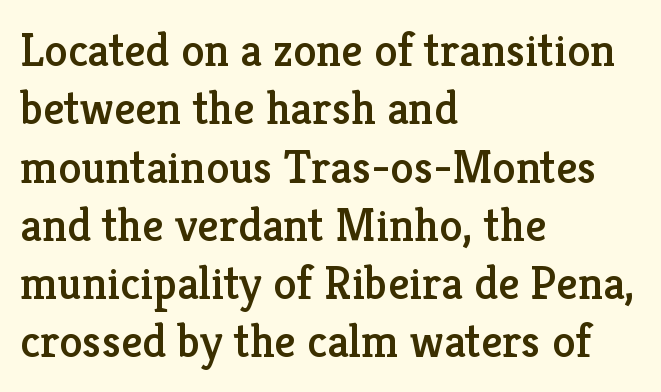
{"serif": "yes", "italic": "no", "width": "normal", "stroke_contrast": "low", "x_height": "medium", "monospaced": "no", "underline": "no", "align": "left", "line_spacing_ratio": 1.24, "letter_spacing": "normal", "letter_spacing_em": 0.0, "glyph_px": 47}
